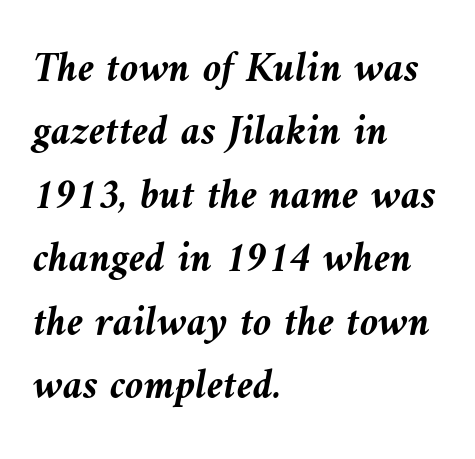
{"italic": "yes", "lean": "left", "slant_degrees": 10, "bold": "yes", "weight": "semibold", "width": "normal", "stroke_contrast": "medium", "x_height": "medium", "monospaced": "no", "underline": "no", "align": "left", "line_spacing": "normal", "line_spacing_ratio": 1.51, "letter_spacing": "normal", "letter_spacing_em": 0.0, "glyph_px": 42}
